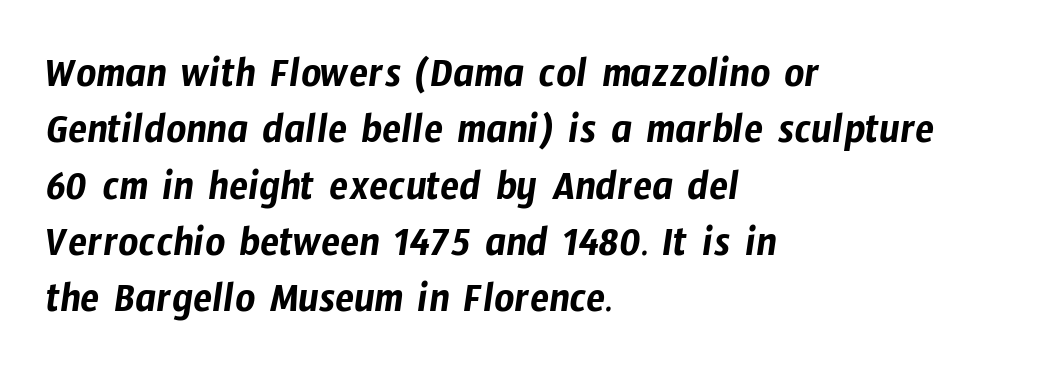
You could not count columns in this text — the font is proportionally spaced. Caption: multi-line text, flush left, ragged right. Look at the bottom of the vertical strokes: they stop flat, with no serifs. These lines sit exactly where default settings would place them. The rendering keeps characters at their native spacing.
